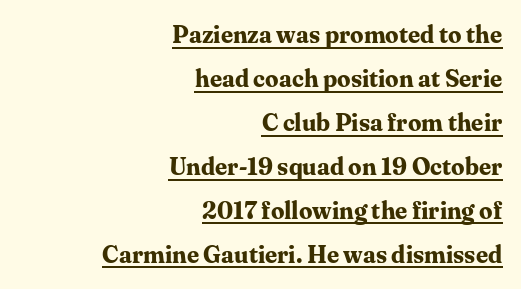
The image shows 24 px bold type, upright; set right-aligned, line spacing 1.83x, normal letter spacing, underlined.
